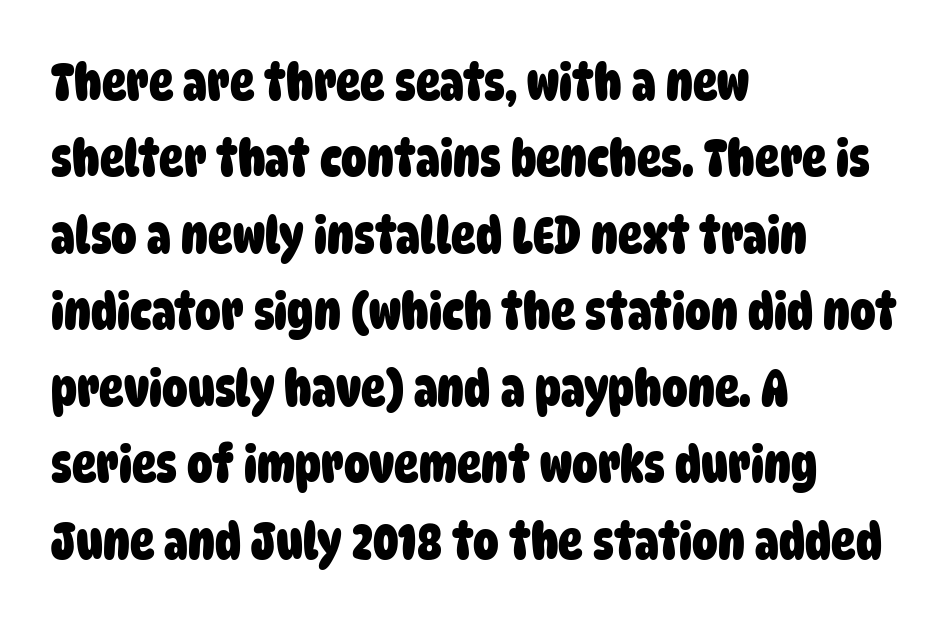
The gaps between neighbouring characters are ordinary and unremarkable. The baseline area is clear. You could not count columns in this text — the font is proportionally spaced. Unlike a traditional serif, this face leaves its strokes unadorned. If you measured baseline to baseline, you'd find a middling distance.
